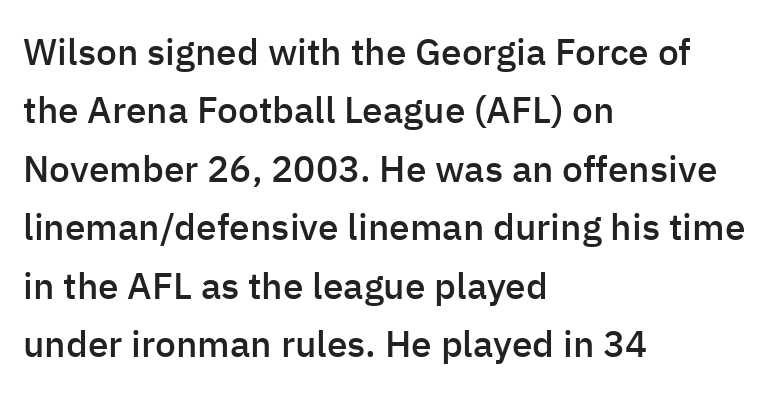
Here the designer chose a conventional face with non-uniform glyph widths. Type without underlining. In terms of letterform style, serifs are entirely absent. Line spacing here is normal.
